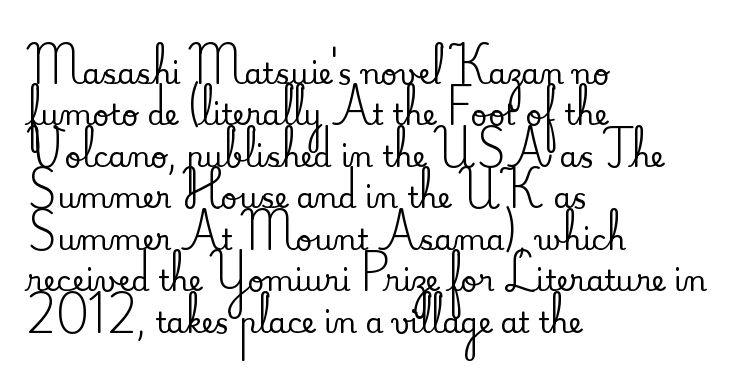
Only glyphs here, with clear space below each row. Each letter keeps its own natural width here, so spacing adapts to shape. These lines are set flush left with a ragged right edge. In terms of letterspacing, this is plain default setting. These lines sit exactly where default settings would place them. No italicization has been applied; the sample stays upright.
